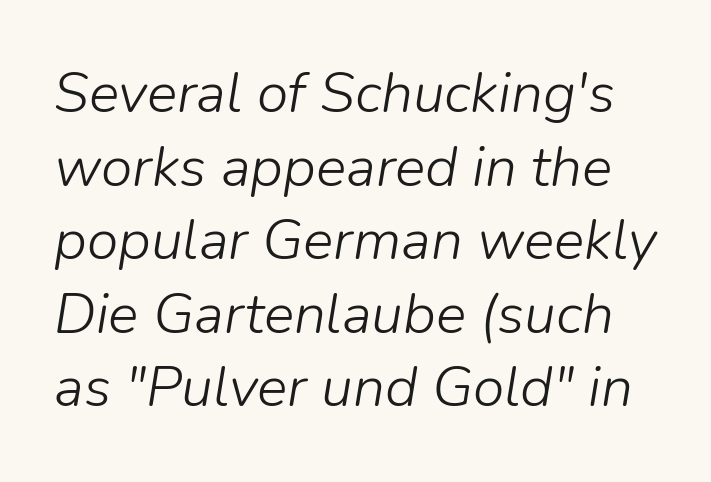
The image shows 57 px light type, italic (leaning right); set normal line spacing (1.29x), normal letter spacing, not underlined; low stroke contrast and a medium x-height.
